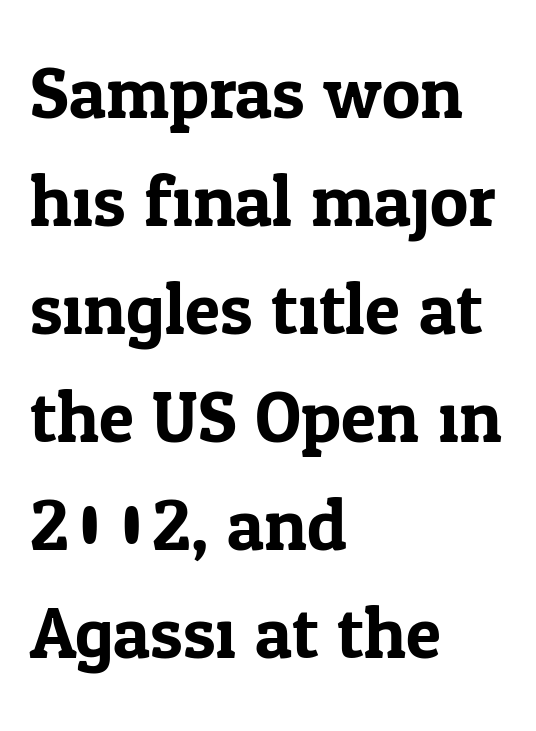
{"serif": "yes", "italic": "no", "width": "normal", "stroke_contrast": "low", "x_height": "medium", "monospaced": "no", "underline": "no", "align": "left", "line_spacing": "normal", "line_spacing_ratio": 1.5, "letter_spacing": "normal", "letter_spacing_em": 0.0, "glyph_px": 72}
